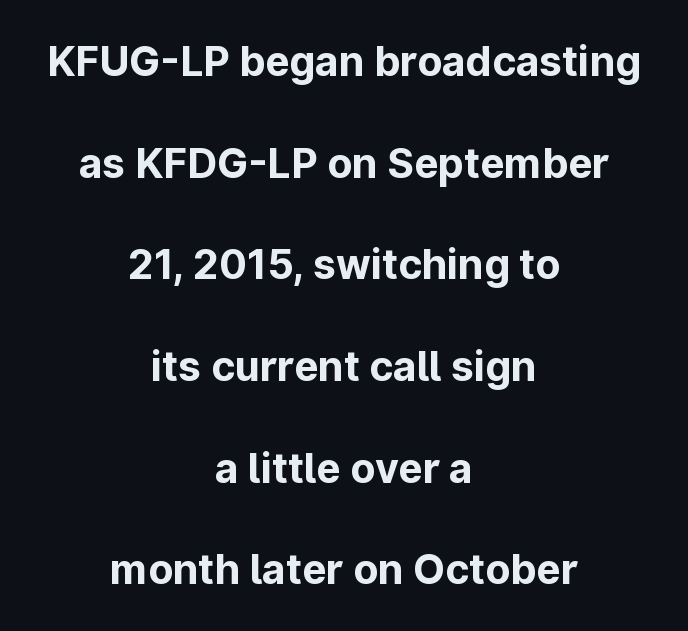
{"serif": "no", "italic": "no", "bold": "yes", "weight": "bold", "width": "normal", "stroke_contrast": "low", "x_height": "medium", "monospaced": "no", "underline": "no", "align": "center", "line_spacing": "loose", "line_spacing_ratio": 2.48, "letter_spacing": "normal", "letter_spacing_em": 0.0, "glyph_px": 41}
